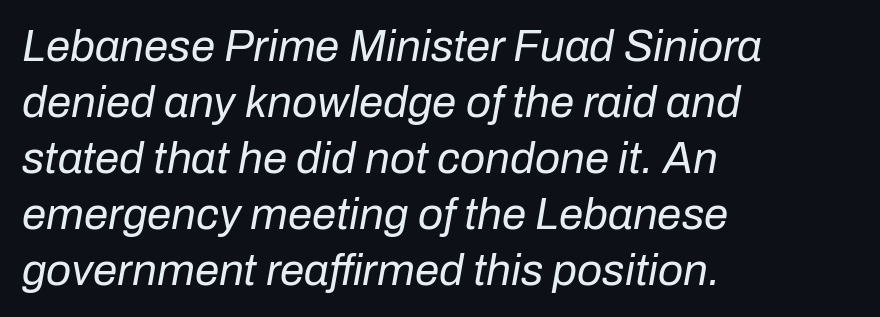
The letters sit at their default tracking, neither squeezed nor spread. Unmarked baselines from the first word to the last. Baseline-to-baseline distance is the conventional proportion of letter height. The rendering uses natural spacing where letterforms have individual widths. Layout note: lines flush left.
